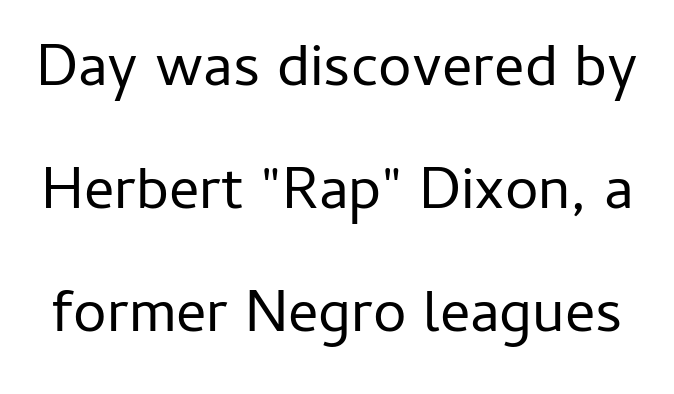
Q: Is the text bold? A: No.
Q: Is the text italic (slanted)? A: No, it is upright.
Q: Is the typeface a serif or a sans-serif typeface? A: Sans-serif.
Q: Is the text underlined? A: No.
Q: Is the spacing between letters normal or unusually wide? A: Normal.
Q: Is the spacing between lines tight, normal or loose? A: Loose.
Q: Width (condensed, normal, or wide)? A: Normal.
Q: Stroke contrast? A: Low.
Q: x-height? A: Medium.
Q: Monospaced? A: No.
